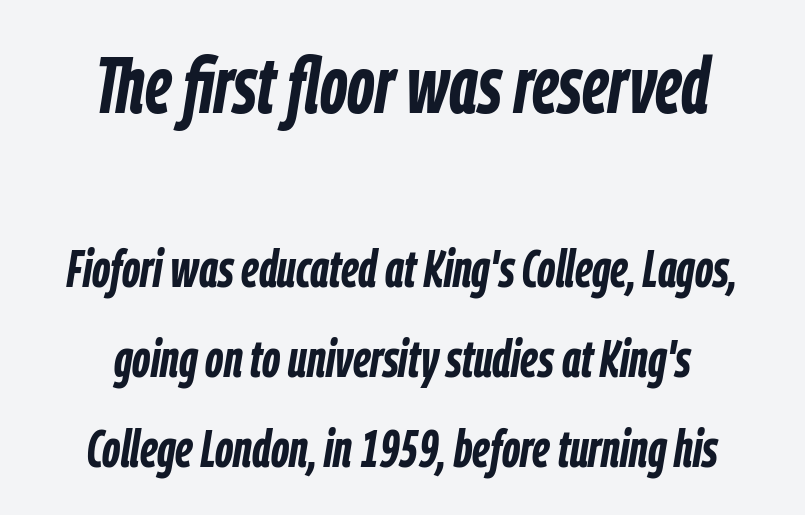
{"italic": "yes", "lean": "right", "slant_degrees": 9, "bold": "yes", "weight": "semibold", "width": "condensed", "stroke_contrast": "low", "x_height": "medium", "monospaced": "no", "underline": "no", "align": "center", "line_spacing": "normal", "line_spacing_ratio": 1.7, "letter_spacing": "normal", "letter_spacing_em": 0.0, "larger_block": "first", "size_ratio": 1.51, "glyph_px": 80}
